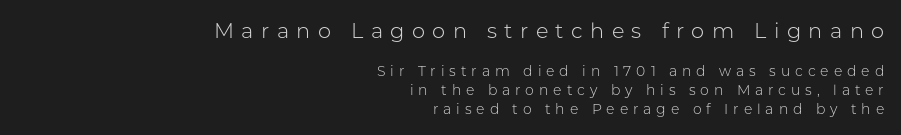
Q: Is the text bold? A: No.
Q: Is the text italic (slanted)? A: No, it is upright.
Q: Is the text underlined? A: No.
Q: How is the paragraph aligned? A: Right-aligned.
Q: Is the spacing between letters normal or unusually wide? A: Unusually wide.
Q: Is the spacing between lines tight, normal or loose? A: Normal.
Q: Which block of text is set in a larger size, the first (top) or the second (bottom)? A: The first (top) one.
